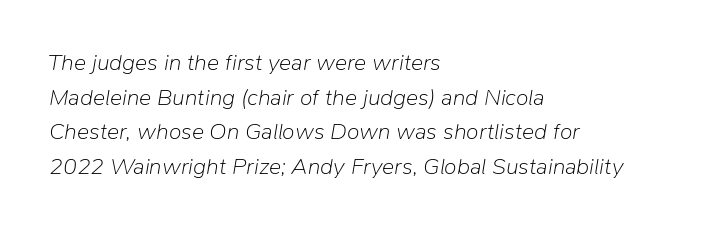
{"italic": "yes", "lean": "right", "slant_degrees": 9, "bold": "no", "underline": "no", "align": "left", "line_spacing": "normal", "line_spacing_ratio": 1.51, "letter_spacing": "normal", "letter_spacing_em": 0.0, "glyph_px": 23}
